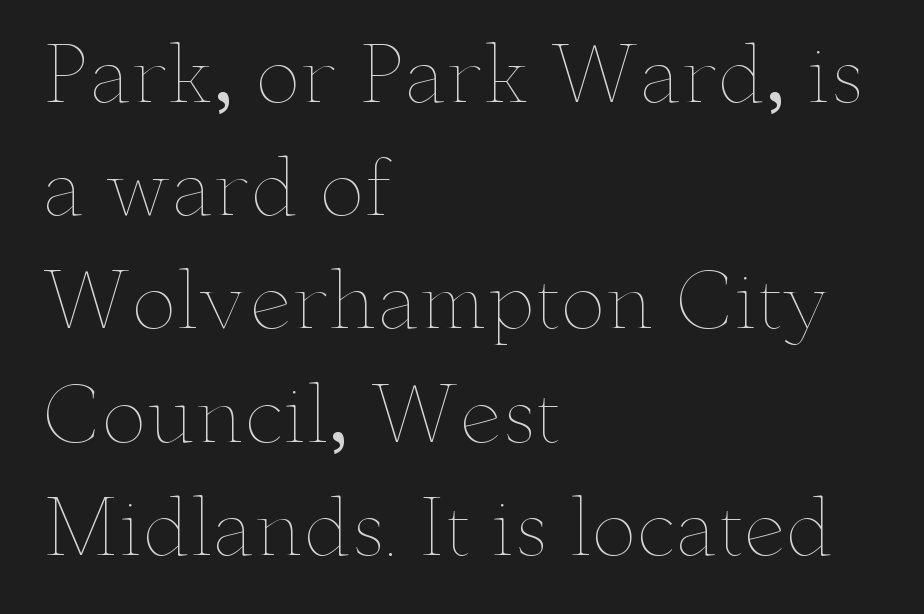
The paragraph shown leans on its left margin. Rule under the text: the space is simply empty. Style check: upright. Looks like regular typesetting: each glyph gets only the width it needs. Line spacing here is normal.
